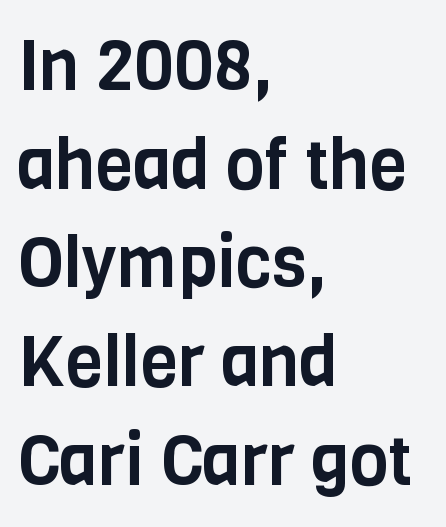
Q: Is the text italic (slanted)? A: No, it is upright.
Q: Is the typeface a serif or a sans-serif typeface? A: Sans-serif.
Q: Is the text underlined? A: No.
Q: How is the paragraph aligned? A: Left-aligned.
Q: Is the spacing between letters normal or unusually wide? A: Normal.
Q: Is the spacing between lines tight, normal or loose? A: Normal.
Q: Width (condensed, normal, or wide)? A: Condensed.
Q: Stroke contrast? A: Low.
Q: x-height? A: Large.
Q: Monospaced? A: No.
